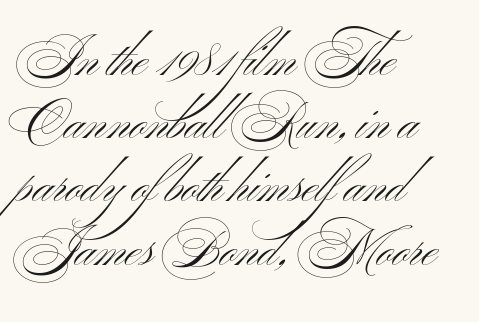
The image shows 51 px light, wide sans-serif type; set left-aligned, line spacing 1.24x, normal letter spacing, not underlined; medium stroke contrast and a small x-height.
